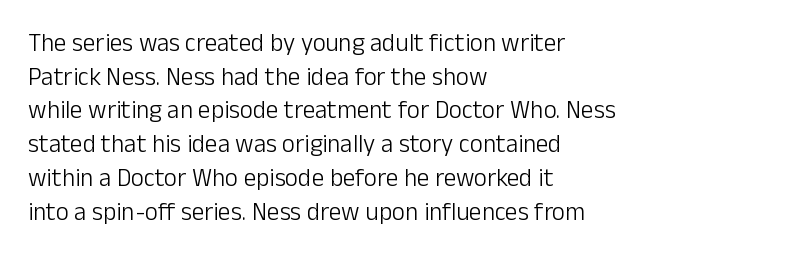
Honestly, there is no underline to notice here at all. When letters stand straight like this, we call the style roman or upright. The passage shown stacks its lines at a standard gap. Horizontal alignment here is leftward, the default for most running prose. Ink coverage per letter is moderate at most.
